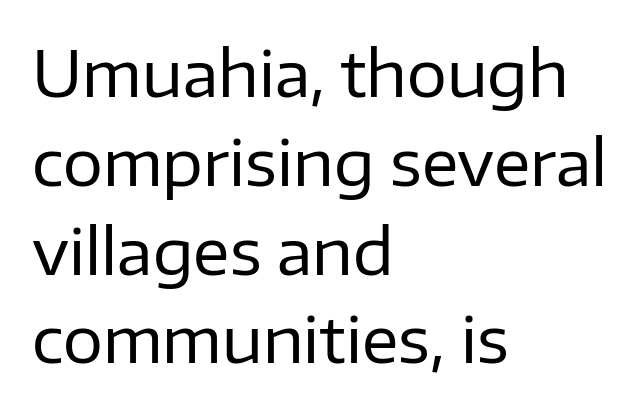
This is roman type, the default non-slanted kind. The passage shown stacks its lines at a standard gap. A typesetter would call this proportional, since set widths differ per character. The passage shown is typeset with a sans-serif family. Spacing between characters is what you'd get straight out of the box. Honestly, there is no underline to notice here at all.
